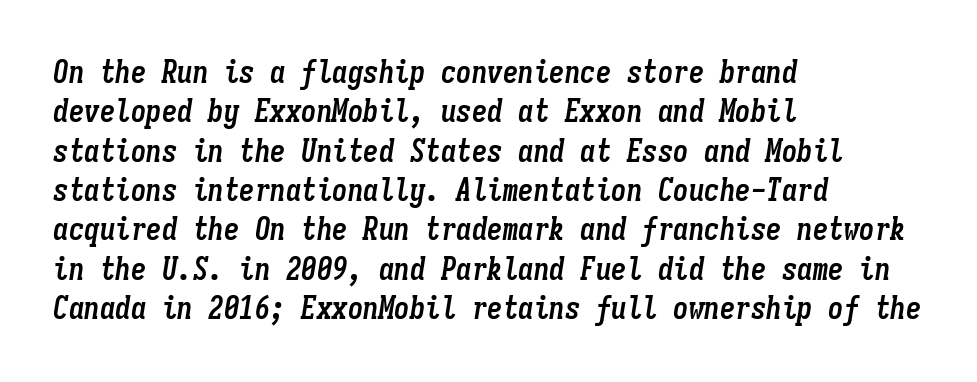
Q: Is the text bold? A: Yes.
Q: Is the text italic (slanted)? A: Yes, it leans right by about 9 degrees.
Q: Is the text underlined? A: No.
Q: How is the paragraph aligned? A: Left-aligned.
Q: Is the spacing between letters normal or unusually wide? A: Normal.
Q: Is the spacing between lines tight, normal or loose? A: Normal.
Q: Width (condensed, normal, or wide)? A: Condensed.
Q: Stroke contrast? A: Low.
Q: x-height? A: Medium.
Q: Monospaced? A: Yes.
